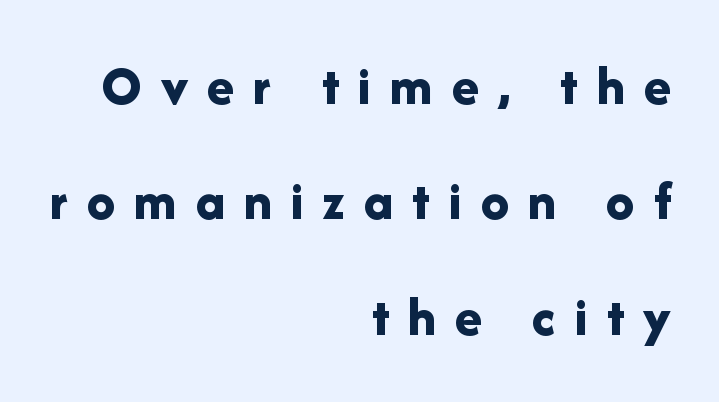
{"serif": "no", "italic": "no", "bold": "yes", "weight": "bold", "width": "normal", "stroke_contrast": "low", "x_height": "medium", "monospaced": "no", "underline": "no", "align": "right", "line_spacing": "loose", "line_spacing_ratio": 2.06, "letter_spacing": "wide", "letter_spacing_em": 0.34, "glyph_px": 56}
